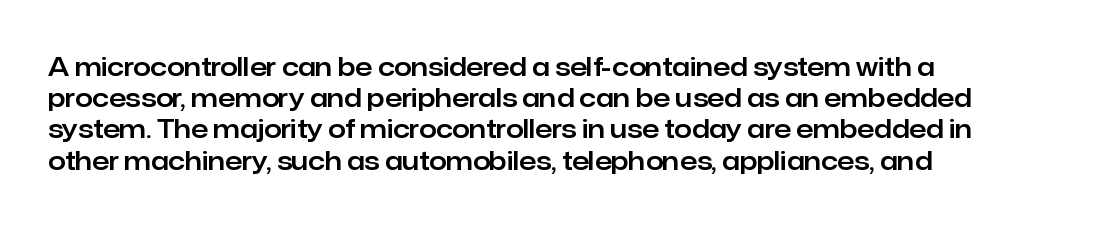
The image shows 25 px text type, upright; set left-aligned, normal line spacing (1.25x), normal letter spacing, not underlined.
